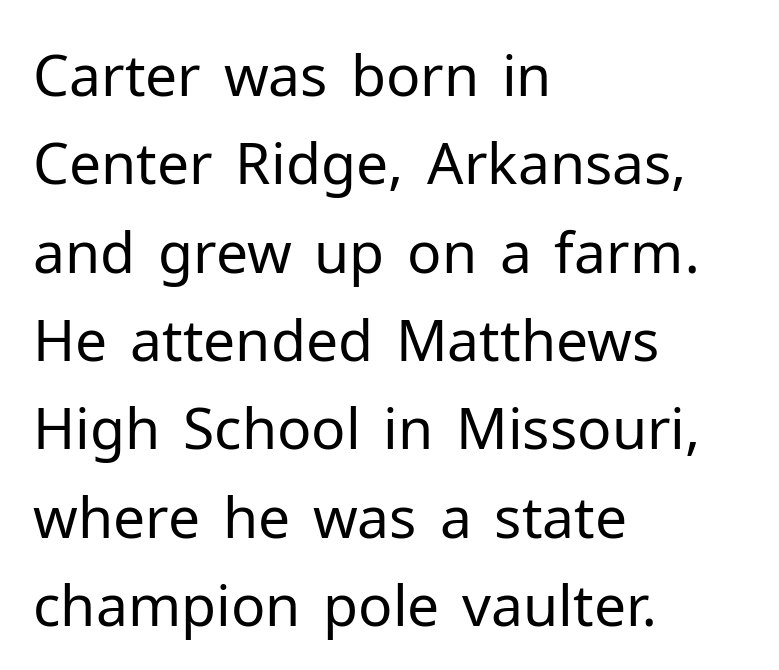
Q: Is the text bold? A: No.
Q: Is the text italic (slanted)? A: No, it is upright.
Q: Is the typeface a serif or a sans-serif typeface? A: Sans-serif.
Q: Is the text underlined? A: No.
Q: How is the paragraph aligned? A: Left-aligned.
Q: Is the spacing between letters normal or unusually wide? A: Normal.
Q: Is the spacing between lines tight, normal or loose? A: Normal.
Q: Width (condensed, normal, or wide)? A: Normal.
Q: Stroke contrast? A: Low.
Q: x-height? A: Medium.
Q: Monospaced? A: No.
